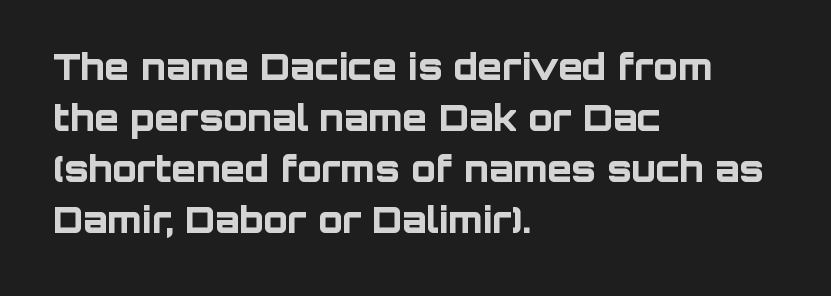
Q: Is the text bold? A: Yes.
Q: Is the text italic (slanted)? A: No, it is upright.
Q: Is the typeface a serif or a sans-serif typeface? A: Sans-serif.
Q: Is the text underlined? A: No.
Q: How is the paragraph aligned? A: Left-aligned.
Q: Is the spacing between letters normal or unusually wide? A: Normal.
Q: Is the spacing between lines tight, normal or loose? A: Normal.
Q: Width (condensed, normal, or wide)? A: Normal.
Q: Stroke contrast? A: Low.
Q: x-height? A: Large.
Q: Monospaced? A: No.
